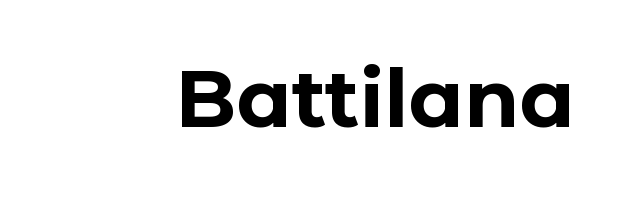
Classification — sans serif. The typesetting leans heavy: a genuine bold. The specimen omits any rule beneath the text block's lines. Here the designer chose a conventional face with non-uniform glyph widths.
